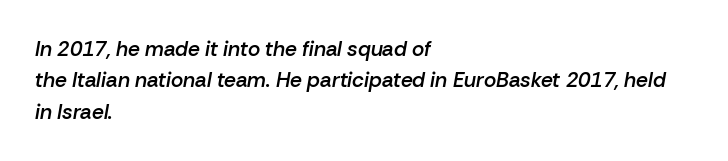
{"italic": "yes", "lean": "right", "slant_degrees": 10, "bold": "semi", "underline": "no", "align": "left", "line_spacing": "normal", "line_spacing_ratio": 1.5, "letter_spacing": "normal", "letter_spacing_em": 0.0, "glyph_px": 21}
